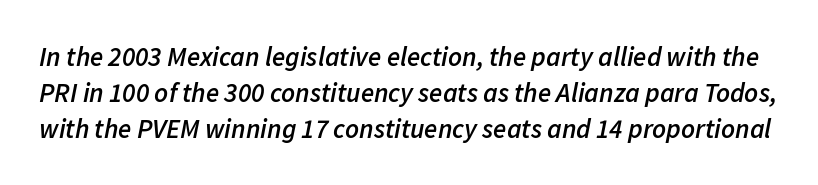
Successive baselines arrive at the customary interval. The glyphs look as if they've been sheared to an angle. Semibold letterforms, between regular and bold. How are the letters spaced? Ordinarily, with no added tracking. Clear beneath every line of the passage.
